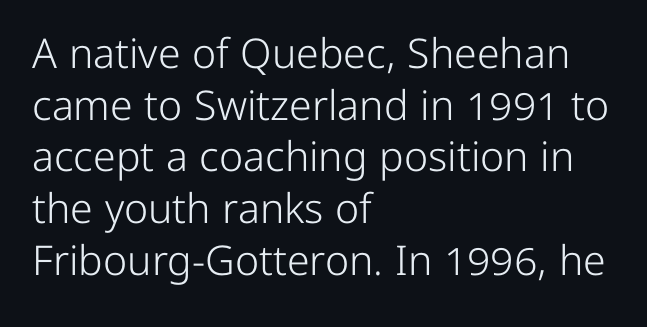
Q: Is the text bold? A: No.
Q: Is the text italic (slanted)? A: No, it is upright.
Q: Is the typeface a serif or a sans-serif typeface? A: Sans-serif.
Q: Is the text underlined? A: No.
Q: How is the paragraph aligned? A: Left-aligned.
Q: Is the spacing between letters normal or unusually wide? A: Normal.
Q: Is the spacing between lines tight, normal or loose? A: Normal.
Q: Width (condensed, normal, or wide)? A: Normal.
Q: Stroke contrast? A: Low.
Q: x-height? A: Medium.
Q: Monospaced? A: No.
